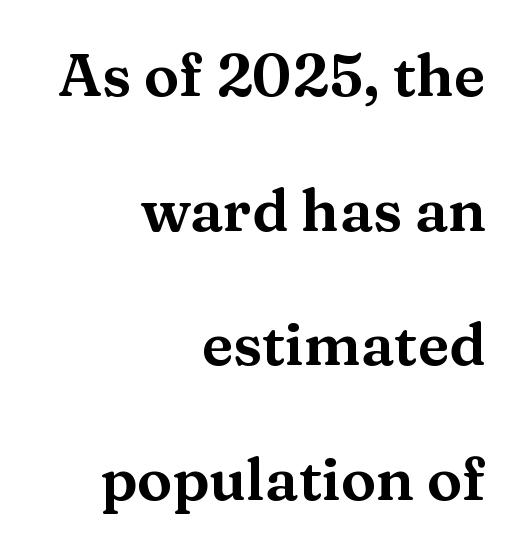
Q: Is the text italic (slanted)? A: No, it is upright.
Q: Is the typeface a serif or a sans-serif typeface? A: Serif.
Q: Is the text underlined? A: No.
Q: How is the paragraph aligned? A: Right-aligned.
Q: Is the spacing between letters normal or unusually wide? A: Normal.
Q: Is the spacing between lines tight, normal or loose? A: Loose.
Q: Width (condensed, normal, or wide)? A: Wide.
Q: Stroke contrast? A: Medium.
Q: x-height? A: Medium.
Q: Monospaced? A: No.
